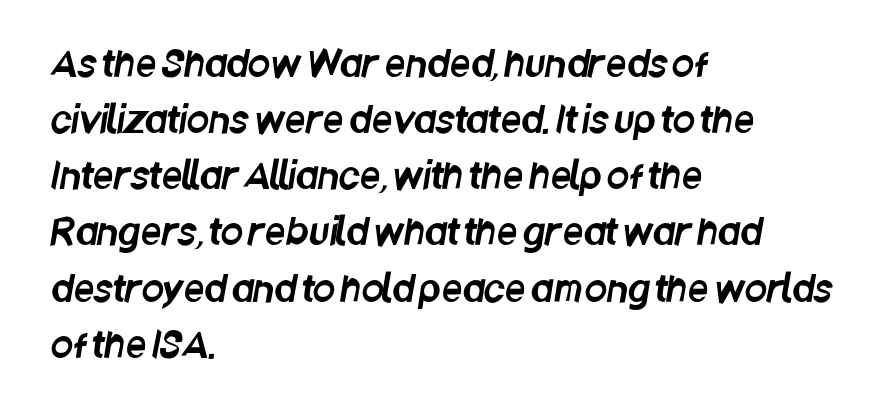
The image shows 36 px condensed sans-serif type; set left-aligned, normal line spacing (1.56x), normal letter spacing, not underlined; low stroke contrast and a large x-height.
